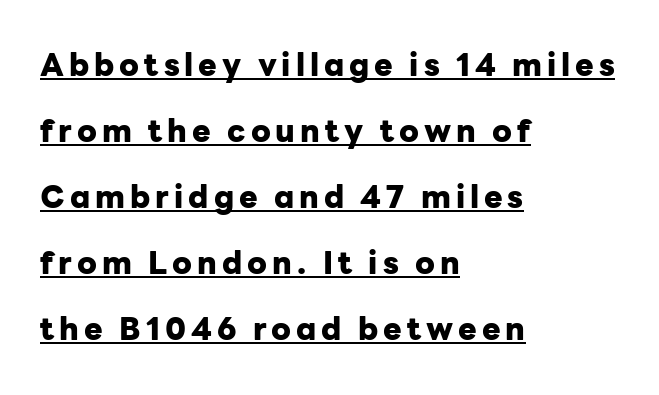
The image shows 31 px heavy sans-serif type, upright; set left-aligned, loose line spacing (2.13x), underlined; low stroke contrast and a medium x-height.
